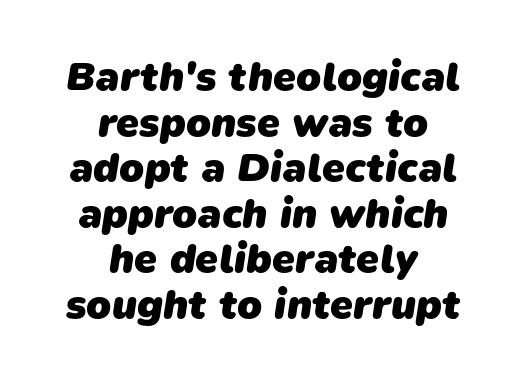
The image shows 41 px heavy sans-serif type; set centered, tight line spacing (1.11x), normal letter spacing, not underlined; low stroke contrast and a medium x-height.
